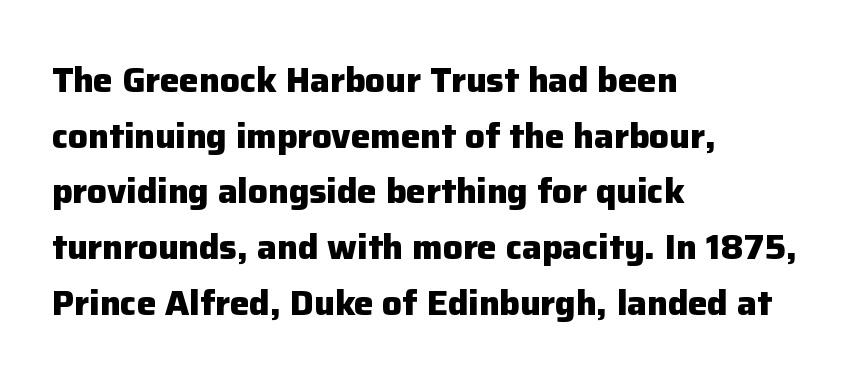
Q: Is the text bold? A: Yes.
Q: Is the text italic (slanted)? A: No, it is upright.
Q: Is the typeface a serif or a sans-serif typeface? A: Sans-serif.
Q: Is the text underlined? A: No.
Q: How is the paragraph aligned? A: Left-aligned.
Q: Is the spacing between letters normal or unusually wide? A: Normal.
Q: Is the spacing between lines tight, normal or loose? A: Normal.
Q: Width (condensed, normal, or wide)? A: Normal.
Q: Stroke contrast? A: Low.
Q: x-height? A: Medium.
Q: Monospaced? A: No.
